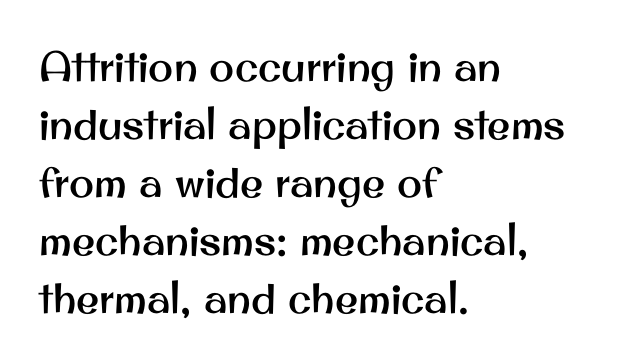
Q: Is the text italic (slanted)? A: No, it is upright.
Q: Is the typeface a serif or a sans-serif typeface? A: Sans-serif.
Q: Is the text underlined? A: No.
Q: How is the paragraph aligned? A: Left-aligned.
Q: Is the spacing between letters normal or unusually wide? A: Normal.
Q: Is the spacing between lines tight, normal or loose? A: Normal.
Q: Width (condensed, normal, or wide)? A: Normal.
Q: Stroke contrast? A: Medium.
Q: x-height? A: Small.
Q: Monospaced? A: No.
